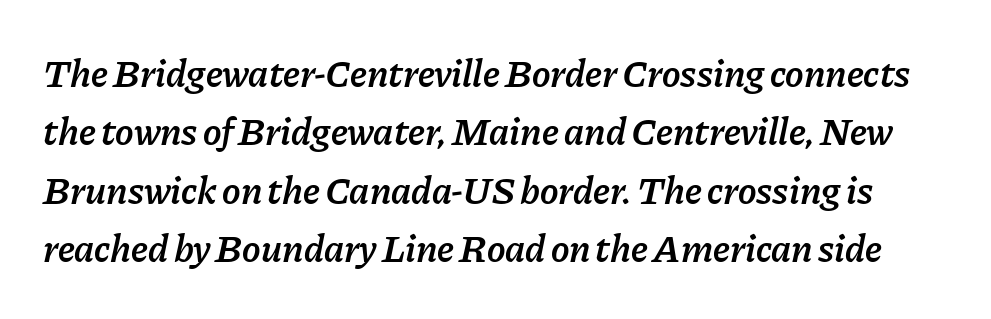
Q: Is the text bold? A: Semi-bold.
Q: Is the text italic (slanted)? A: Yes, it leans right by about 11 degrees.
Q: Is the text underlined? A: No.
Q: Is the spacing between letters normal or unusually wide? A: Normal.
Q: Is the spacing between lines tight, normal or loose? A: Normal.
Q: Width (condensed, normal, or wide)? A: Normal.
Q: Stroke contrast? A: Low.
Q: x-height? A: Medium.
Q: Monospaced? A: No.
